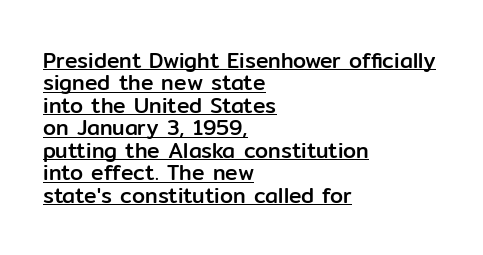
The image shows 21 px text type, upright; set left-aligned, tight line spacing (1.07x), normal letter spacing, underlined.
